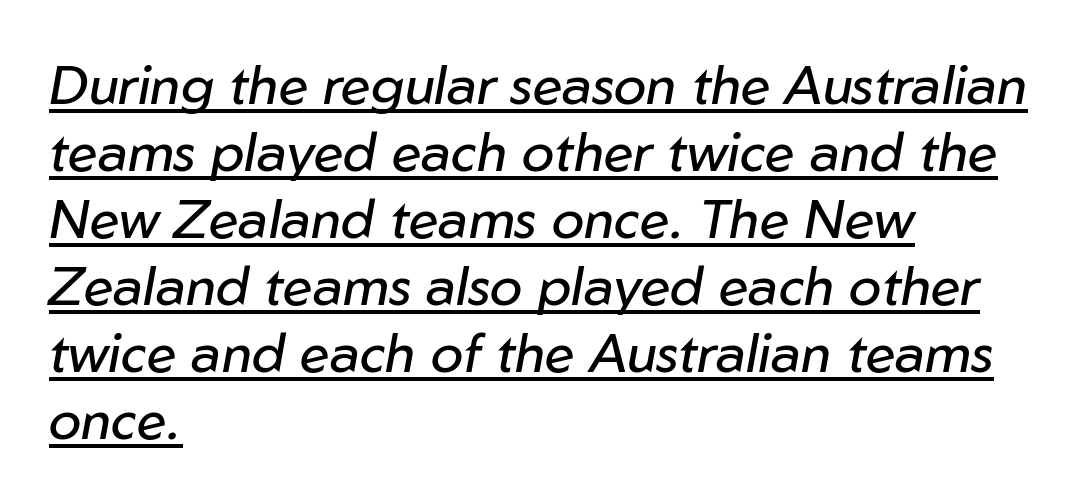
Q: Is the text bold? A: No.
Q: Is the text italic (slanted)? A: Yes, it leans right by about 10 degrees.
Q: Is the text underlined? A: Yes.
Q: How is the paragraph aligned? A: Left-aligned.
Q: Is the spacing between letters normal or unusually wide? A: Normal.
Q: Width (condensed, normal, or wide)? A: Normal.
Q: Stroke contrast? A: Low.
Q: x-height? A: Medium.
Q: Monospaced? A: No.
